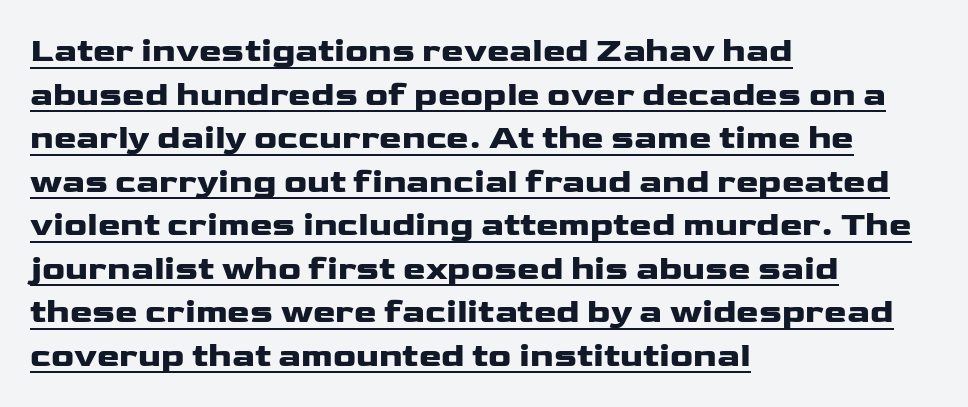
Italic: no, the glyphs are upright roman. Typographically, this falls in the sans-serif category. Quick note: underline on. The font is running at its bold setting. This sample has the flowing, uneven cadence of proportional lettering.
